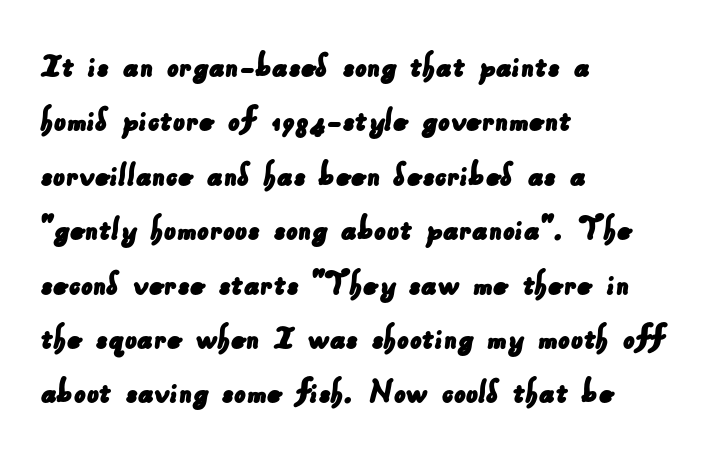
Q: Is the typeface a serif or a sans-serif typeface? A: Sans-serif.
Q: Is the text underlined? A: No.
Q: How is the paragraph aligned? A: Left-aligned.
Q: Is the spacing between letters normal or unusually wide? A: Normal.
Q: Is the spacing between lines tight, normal or loose? A: Normal.
Q: Width (condensed, normal, or wide)? A: Normal.
Q: Stroke contrast? A: Low.
Q: x-height? A: Small.
Q: Monospaced? A: No.
